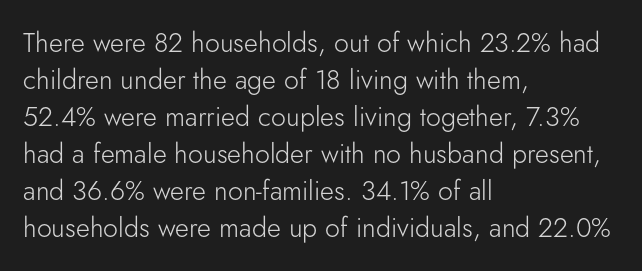
The image shows 27 px text type, upright; set left-aligned, normal line spacing (1.37x), normal letter spacing, not underlined.
